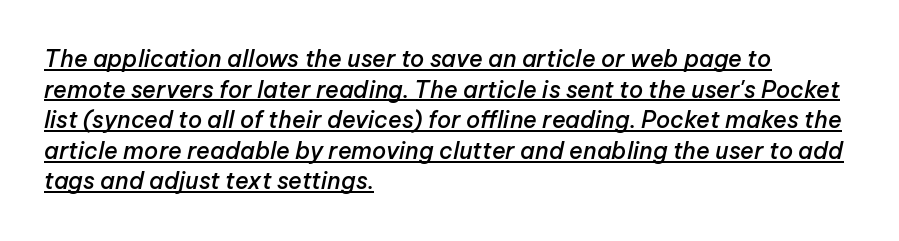
Q: Is the text bold? A: Semi-bold.
Q: Is the text italic (slanted)? A: Yes, it leans right by about 12 degrees.
Q: Is the text underlined? A: Yes.
Q: How is the paragraph aligned? A: Left-aligned.
Q: Is the spacing between letters normal or unusually wide? A: Normal.
Q: Is the spacing between lines tight, normal or loose? A: Normal.
